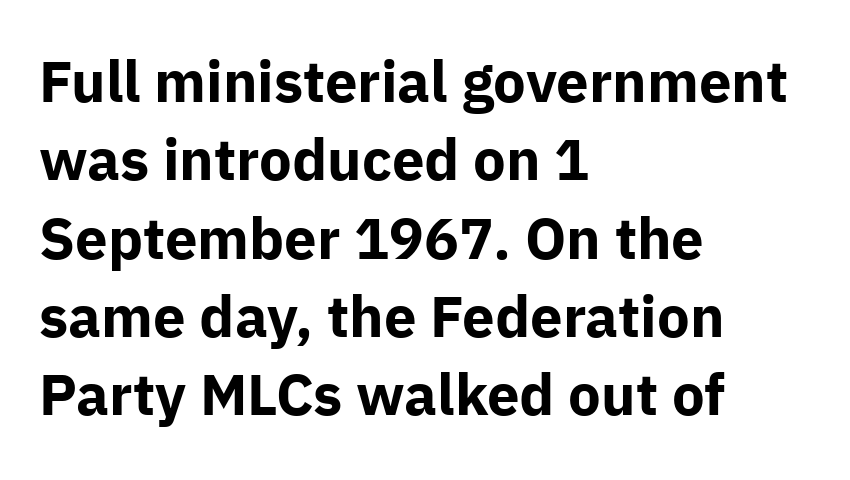
Descenders are the only things crossing below the line. The typesetting leans heavy: a genuine bold. If you drew a line through each stem, it would be perfectly vertical. These lines stack with their left ends in a neat column. You could not count columns in this text — the font is proportionally spaced.
